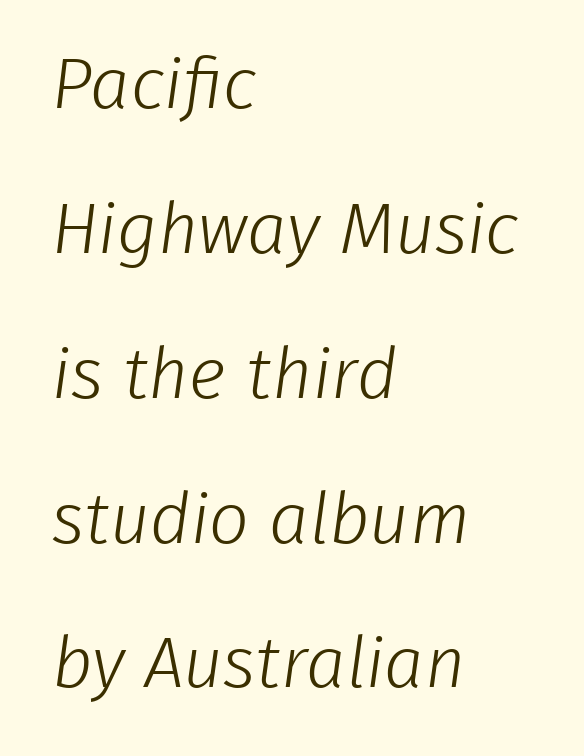
Q: Is the text bold? A: No.
Q: Is the typeface a serif or a sans-serif typeface? A: Sans-serif.
Q: Is the text underlined? A: No.
Q: How is the paragraph aligned? A: Left-aligned.
Q: Is the spacing between letters normal or unusually wide? A: Normal.
Q: Is the spacing between lines tight, normal or loose? A: Loose.
Q: Width (condensed, normal, or wide)? A: Normal.
Q: Stroke contrast? A: Low.
Q: x-height? A: Medium.
Q: Monospaced? A: No.
